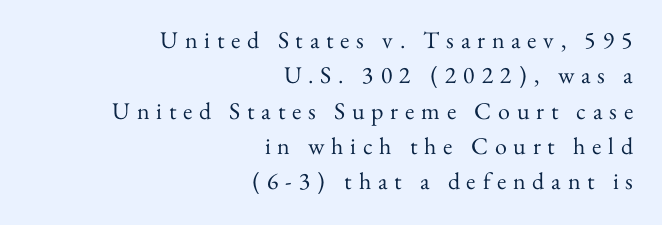
The image shows 24 px text type, upright; set right-aligned, normal line spacing (1.47x), unusually wide letter spacing (+0.28 em), not underlined.
